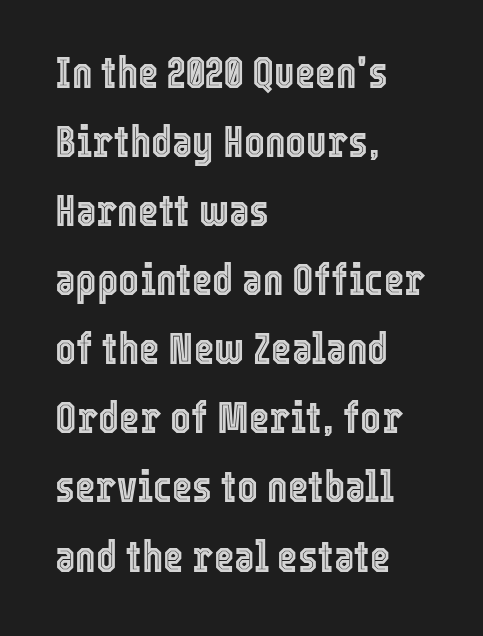
{"italic": "no", "width": "condensed", "x_height": "medium", "monospaced": "no", "underline": "no", "align": "left", "line_spacing": "normal", "line_spacing_ratio": 1.57, "letter_spacing": "normal", "letter_spacing_em": 0.0, "glyph_px": 44}
